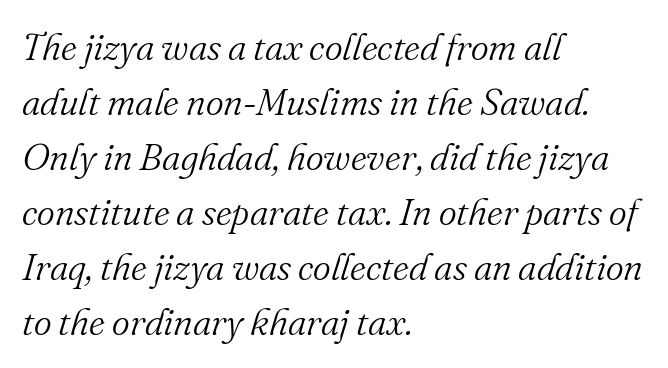
Does extra space separate the letters? No, they use regular spacing. Check where the strokes stop: tiny serifs finish them off. The rendering uses natural spacing where letterforms have individual widths. Leading matches the norm, producing a regular column. Just letters on the line, the space beneath them empty. This reads as an unemphasized weight, regular at the heaviest.
